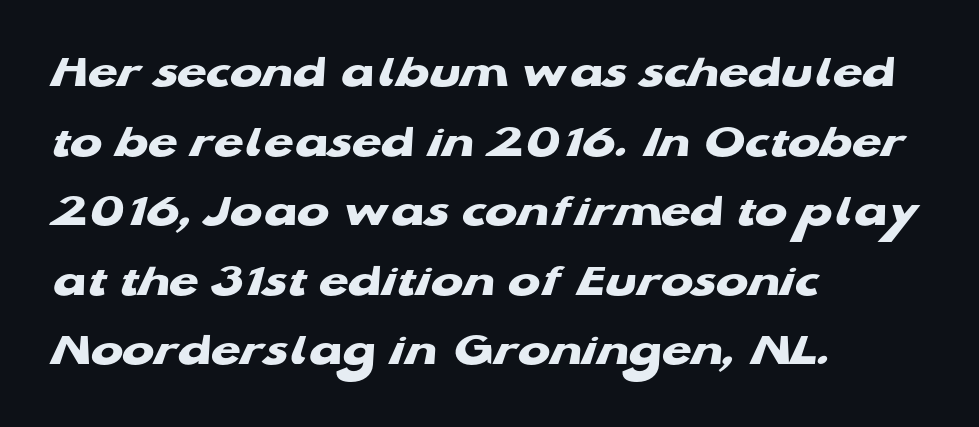
The image shows 48 px heavy, wide sans-serif type; set left-aligned, normal line spacing (1.45x), normal letter spacing, not underlined; low stroke contrast and a medium x-height.
